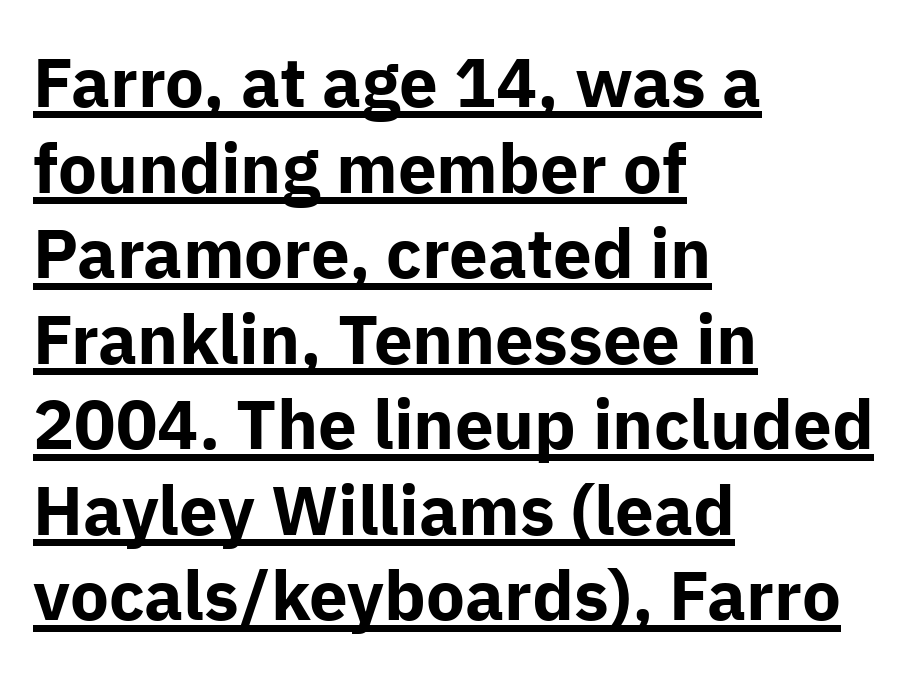
Font category for this specimen: sans-serif. The passage shown is emphatically bold. Each word holds together tightly as a unit, with standard inter-letter gaps. This is underlined copy, the kind a proofreader might mark for attention.
